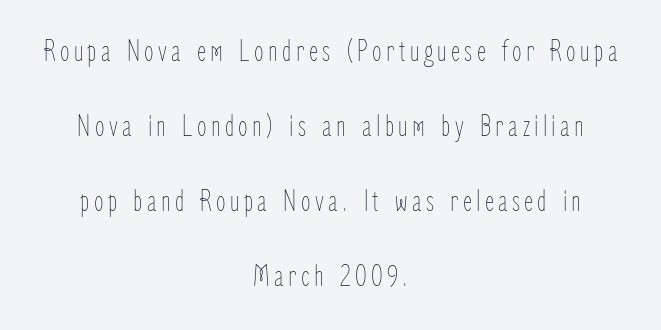
Q: Is the text bold? A: No.
Q: Is the text italic (slanted)? A: No, it is upright.
Q: Is the text underlined? A: No.
Q: How is the paragraph aligned? A: Centered.
Q: Is the spacing between lines tight, normal or loose? A: Loose.
Q: Width (condensed, normal, or wide)? A: Condensed.
Q: Stroke contrast? A: Low.
Q: x-height? A: Medium.
Q: Monospaced? A: No.
